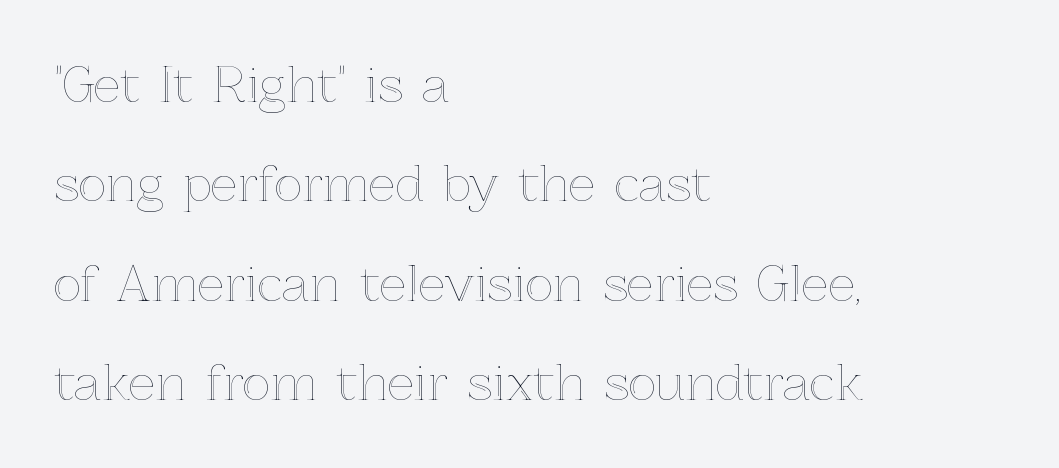
These lines were composed using upright roman letters. Nobody drew a line under any word here. Characters follow at the spacing the type designer built in. The setting favours the left margin, as ordinary paragraphs usually do. The letters advance in unequal steps, a hallmark of proportional type. Notice the wide empty band between every row — that's loose leading.
